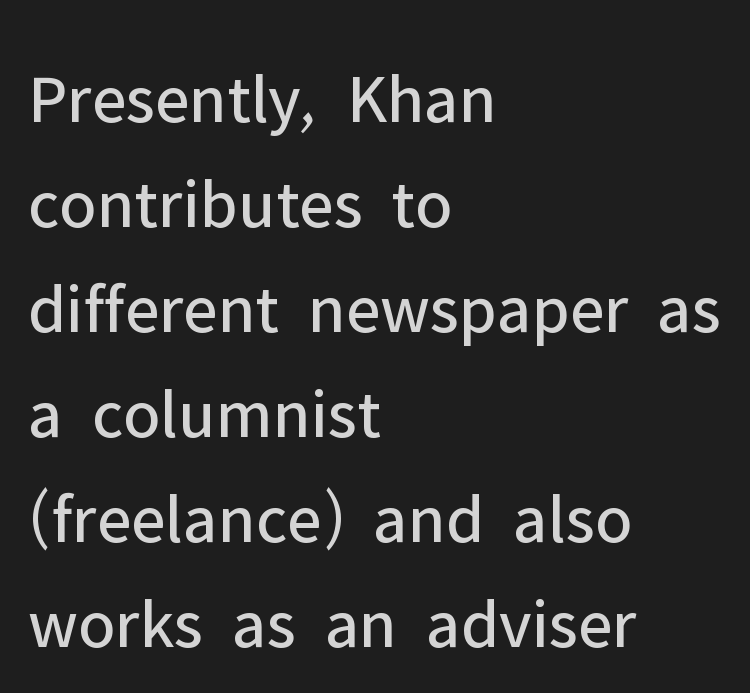
The lines sit at an ordinary, default distance from one another. Spacing verdict: proportional, widths tailored to each character. Posture: upright roman. Descenders are the only things crossing below the line. Layout note: lines flush left.
